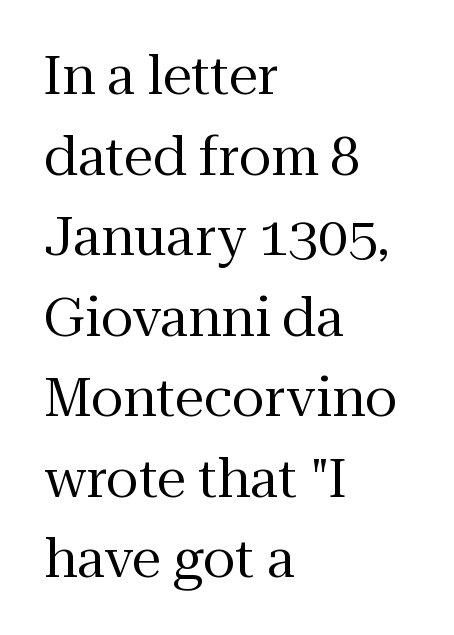
Here the designer chose a conventional face with non-uniform glyph widths. Heft: none added — not bold. The letters stand straight up with perfectly vertical stems. This sample uses a serif face. Beneath every word, the page is bare. Each line starts at the same left margin while the right side varies.
